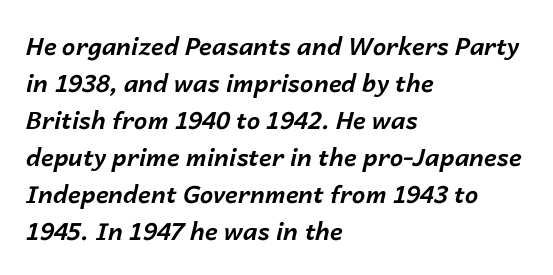
The image shows 24 px bold type, italic (leaning right); set left-aligned, normal line spacing (1.54x), normal letter spacing, not underlined.
